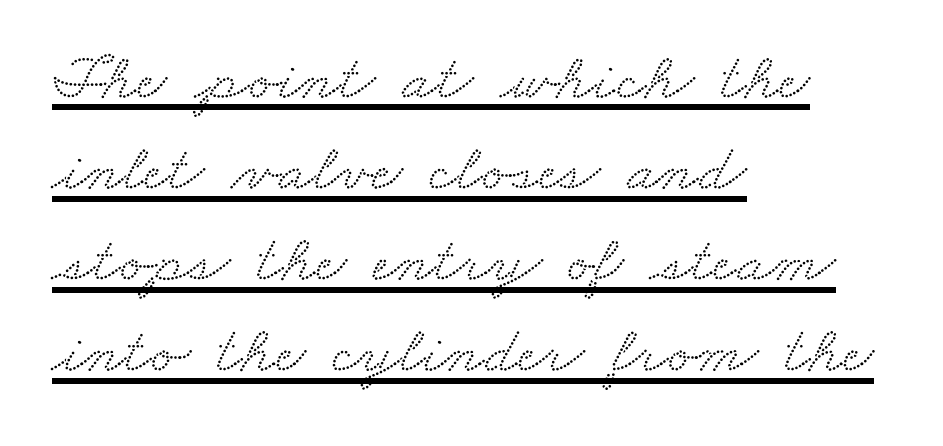
All the whitespace from short lines collects on the right. A typographer would call this underscored text. Horizontal bands of white between lines are of average thickness. Spacing verdict: proportional, widths tailored to each character.
